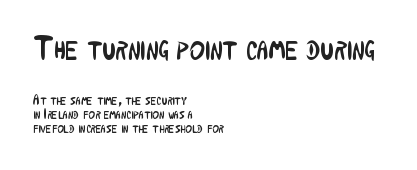
Q: Is the text bold? A: No.
Q: Is the text italic (slanted)? A: No, it is upright.
Q: Is the typeface a serif or a sans-serif typeface? A: Sans-serif.
Q: Is the text underlined? A: No.
Q: How is the paragraph aligned? A: Left-aligned.
Q: Is the spacing between letters normal or unusually wide? A: Normal.
Q: Is the spacing between lines tight, normal or loose? A: Tight.
Q: Which block of text is set in a larger size, the first (top) or the second (bottom)? A: The first (top) one.
Q: Width (condensed, normal, or wide)? A: Condensed.
Q: Stroke contrast? A: Low.
Q: x-height? A: Medium.
Q: Monospaced? A: No.
